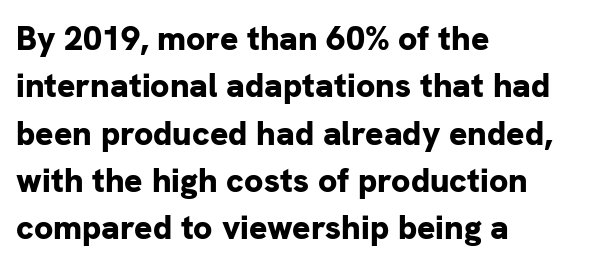
{"serif": "no", "italic": "no", "bold": "yes", "weight": "bold", "width": "normal", "stroke_contrast": "low", "x_height": "medium", "monospaced": "no", "underline": "no", "align": "left", "line_spacing": "normal", "line_spacing_ratio": 1.39, "letter_spacing": "normal", "letter_spacing_em": 0.0, "glyph_px": 34}
